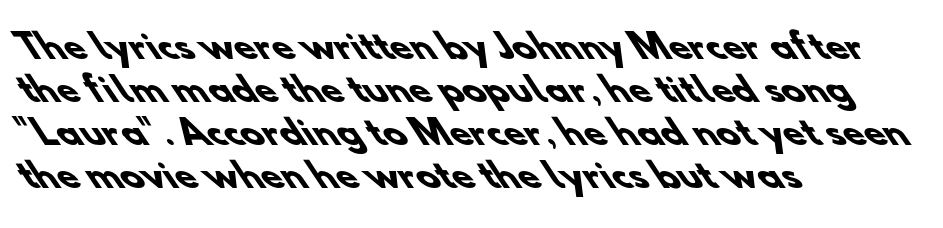
{"serif": "no", "bold": "yes", "weight": "heavy", "width": "normal", "stroke_contrast": "low", "x_height": "small", "monospaced": "no", "underline": "no", "align": "left", "line_spacing": "normal", "line_spacing_ratio": 1.26, "letter_spacing": "normal", "letter_spacing_em": 0.0, "glyph_px": 34}
